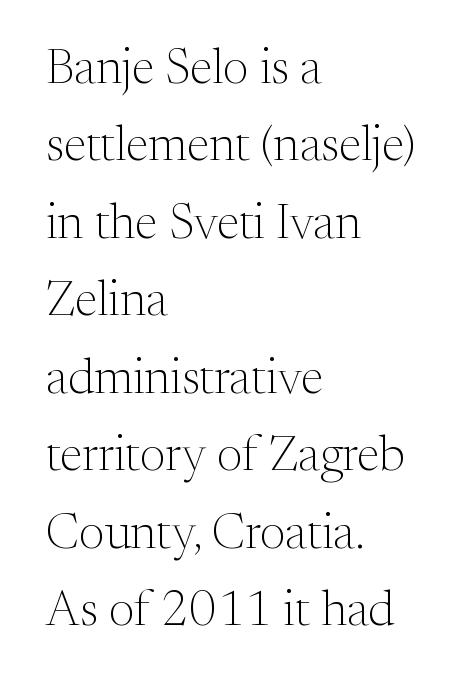
{"serif": "yes", "italic": "no", "bold": "no", "weight": "light", "width": "normal", "stroke_contrast": "medium", "x_height": "medium", "monospaced": "no", "underline": "no", "align": "left", "line_spacing": "normal", "line_spacing_ratio": 1.58, "letter_spacing": "normal", "letter_spacing_em": 0.0, "glyph_px": 49}
